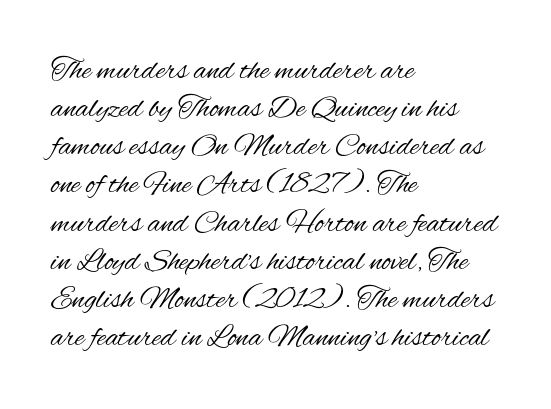
The image shows 31 px regular-weight, condensed sans-serif type; set left-aligned, line spacing 1.23x, normal letter spacing, not underlined; medium stroke contrast and a small x-height.
